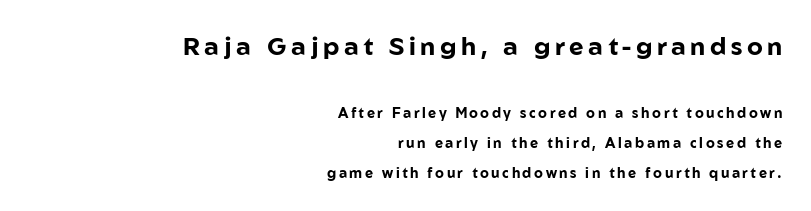
The image shows 25 px bold type, upright; set right-aligned, loose line spacing (2.15x), not underlined; the first (top) block is 1.79x larger.
